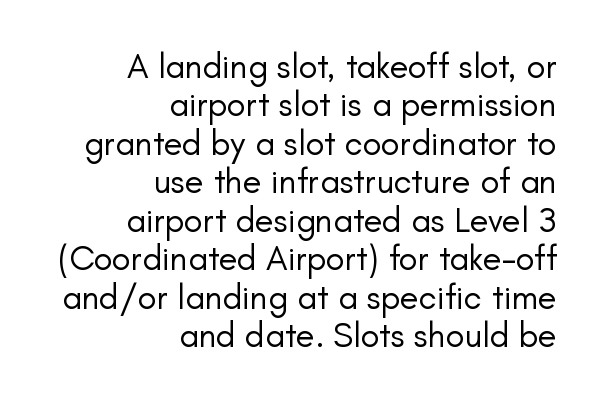
The image shows 35 px regular-weight sans-serif type, upright; set right-aligned, tight line spacing (1.1x), normal letter spacing, not underlined; low stroke contrast and a small x-height.
